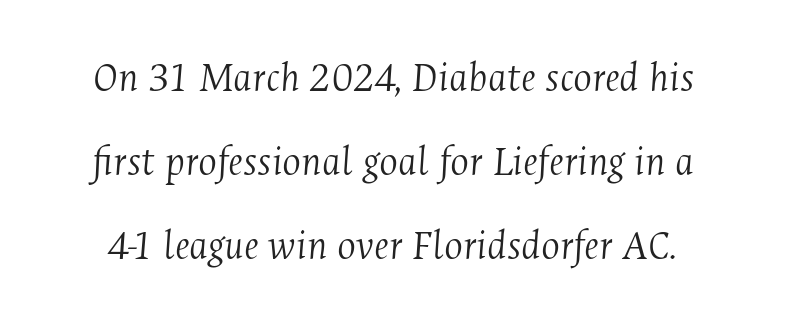
{"serif": "yes", "italic": "yes", "lean": "right", "slant_degrees": 4, "bold": "no", "weight": "light", "width": "condensed", "stroke_contrast": "medium", "x_height": "medium", "monospaced": "no", "underline": "no", "line_spacing": "loose", "line_spacing_ratio": 1.91, "letter_spacing": "normal", "letter_spacing_em": 0.0, "glyph_px": 44}
